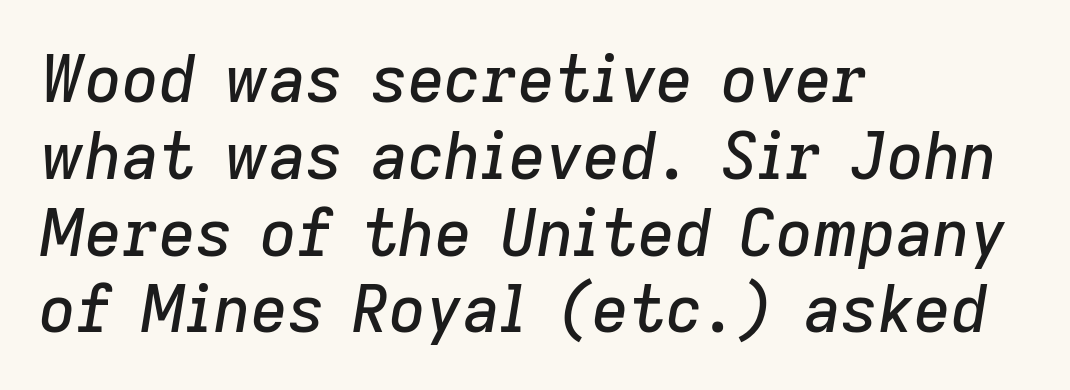
All the whitespace from short lines collects on the right. Note the varied advance widths — an 'i' is clearly narrower than an 'm'. Anything drawn beneath the words? Only blank space. Letter spacing: default. The whole block is typeset with a tilt.
